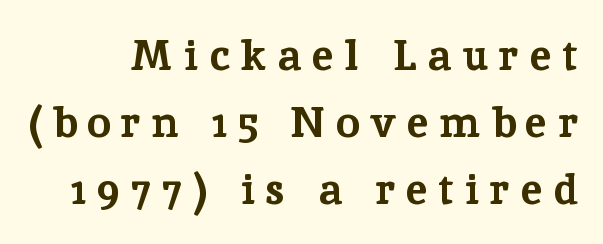
{"serif": "yes", "italic": "no", "bold": "yes", "weight": "bold", "width": "normal", "stroke_contrast": "low", "x_height": "medium", "monospaced": "no", "underline": "no", "line_spacing": "normal", "line_spacing_ratio": 1.56, "letter_spacing": "wide", "letter_spacing_em": 0.26, "glyph_px": 43}
